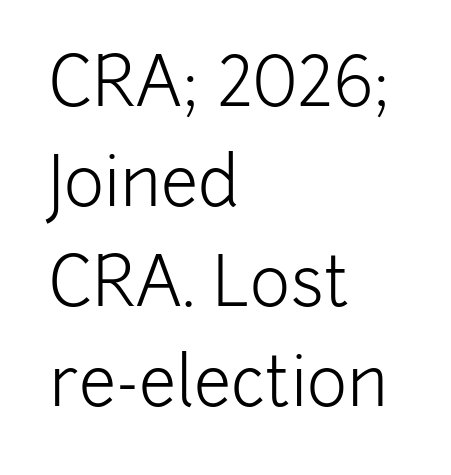
{"serif": "no", "italic": "no", "bold": "no", "weight": "light", "width": "normal", "stroke_contrast": "low", "x_height": "medium", "monospaced": "no", "underline": "no", "align": "left", "line_spacing": "normal", "line_spacing_ratio": 1.47, "letter_spacing": "normal", "letter_spacing_em": 0.0, "glyph_px": 68}
